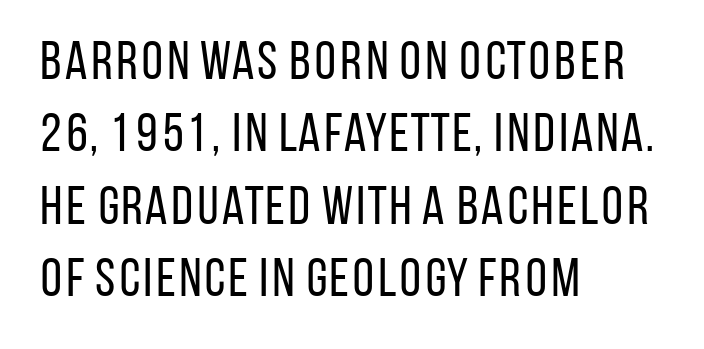
Successive baselines arrive at the customary interval. Note: no serifs on the glyphs. Weight: regular or lighter. These lines keep a tight, regular rhythm from letter to letter.
